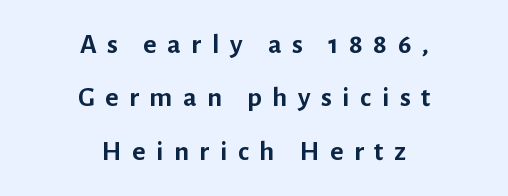
Q: Is the text bold? A: Yes.
Q: Is the text italic (slanted)? A: No, it is upright.
Q: Is the typeface a serif or a sans-serif typeface? A: Sans-serif.
Q: Is the text underlined? A: No.
Q: How is the paragraph aligned? A: Centered.
Q: Is the spacing between letters normal or unusually wide? A: Unusually wide.
Q: Is the spacing between lines tight, normal or loose? A: Loose.
Q: Width (condensed, normal, or wide)? A: Normal.
Q: Stroke contrast? A: Low.
Q: x-height? A: Medium.
Q: Monospaced? A: No.
